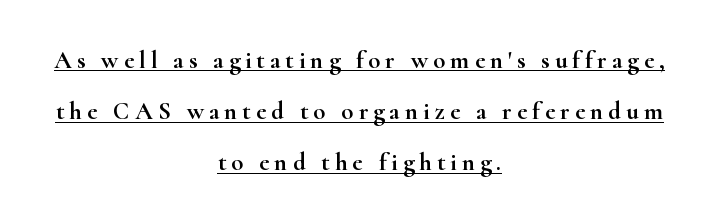
Does the copy run flush right? No — it is centered line by line. A continuous stroke trails under the words, as in a hyperlink. The lines are spread far apart with generous leading. Letter spacing: wide.
